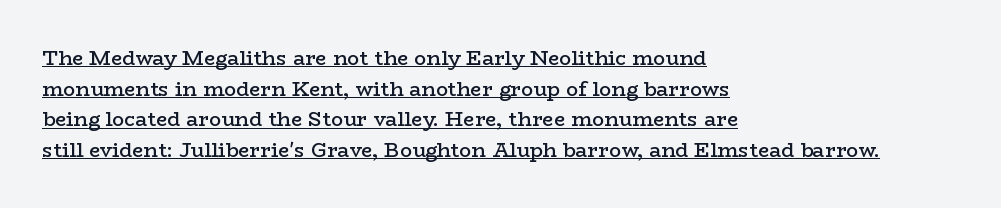
Weight: semibold (demi). In terms of leading, this rendering sits right in the middle. Here the glyphs are tracked normally, forming tight word shapes. All the whitespace from short lines collects on the right. A typesetter would mark this as roman, not italic. Decoration check: the copy is underlined.
